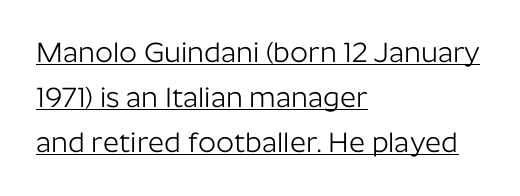
The image shows 28 px light sans-serif type, upright; set left-aligned, normal line spacing (1.61x), normal letter spacing, underlined; low stroke contrast and a medium x-height.
